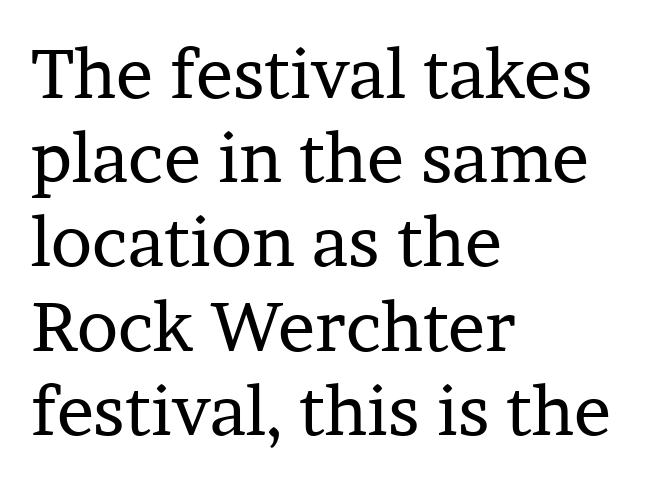
The image shows 69 px regular-weight serif type, upright; set left-aligned, line spacing 1.22x, normal letter spacing, not underlined; low stroke contrast and a medium x-height.
